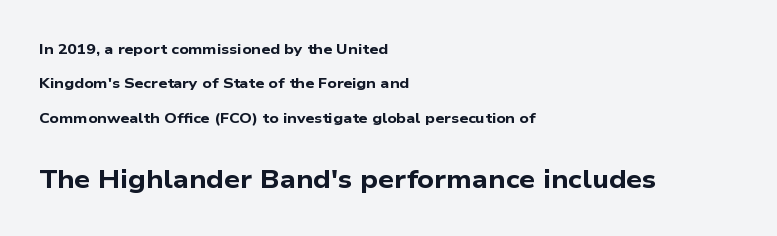
Line spacing here is loose. The letters are bold, with thick, heavy strokes. Type without underlining. Every row of glyphs begins at an identical x-position on the left.
